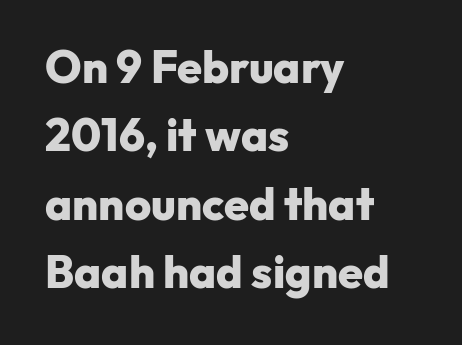
Q: Is the text bold? A: Yes.
Q: Is the text italic (slanted)? A: No, it is upright.
Q: Is the typeface a serif or a sans-serif typeface? A: Sans-serif.
Q: Is the text underlined? A: No.
Q: How is the paragraph aligned? A: Left-aligned.
Q: Is the spacing between letters normal or unusually wide? A: Normal.
Q: Is the spacing between lines tight, normal or loose? A: Normal.
Q: Width (condensed, normal, or wide)? A: Normal.
Q: Stroke contrast? A: Low.
Q: x-height? A: Medium.
Q: Monospaced? A: No.
